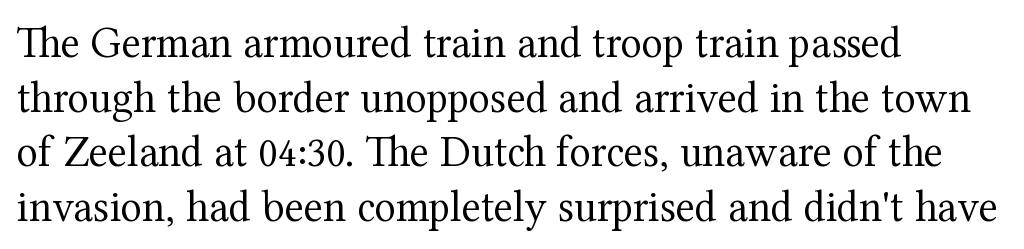
{"serif": "yes", "italic": "no", "bold": "no", "weight": "regular", "width": "normal", "stroke_contrast": "medium", "x_height": "medium", "monospaced": "no", "underline": "no", "align": "left", "line_spacing_ratio": 1.24, "letter_spacing": "normal", "letter_spacing_em": 0.0, "glyph_px": 44}
